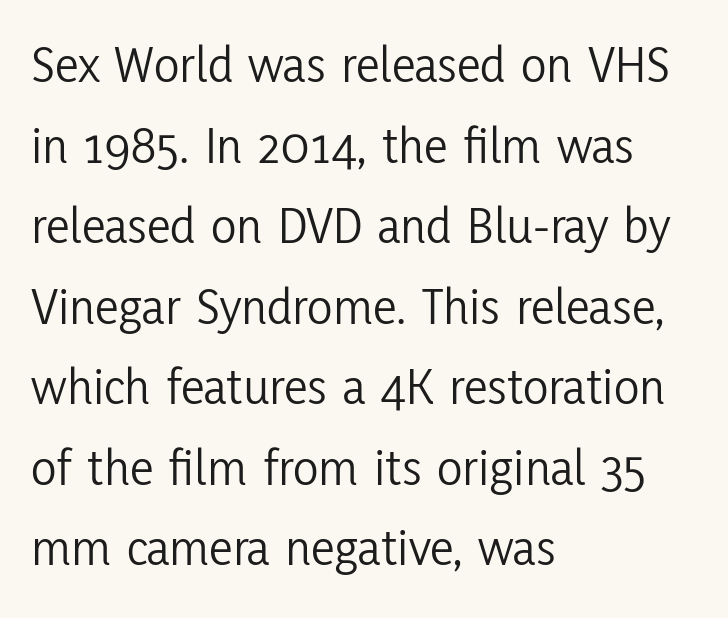
Q: Is the text bold? A: No.
Q: Is the text italic (slanted)? A: No, it is upright.
Q: Is the typeface a serif or a sans-serif typeface? A: Sans-serif.
Q: Is the text underlined? A: No.
Q: How is the paragraph aligned? A: Left-aligned.
Q: Is the spacing between letters normal or unusually wide? A: Normal.
Q: Is the spacing between lines tight, normal or loose? A: Normal.
Q: Width (condensed, normal, or wide)? A: Condensed.
Q: Stroke contrast? A: Low.
Q: x-height? A: Medium.
Q: Monospaced? A: No.
